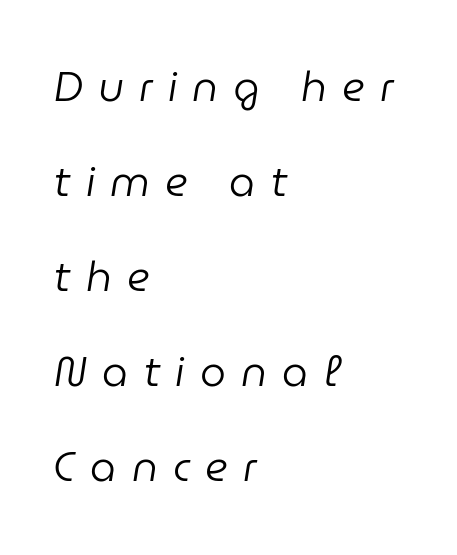
Stems and bowls with no extra thickness — not bold. Emphasis-style slanted type is in use. Does the copy run flush right? No — it runs flush left. One glance says open: line gaps are wider than usual. There is plenty of visible air inserted between adjacent glyphs.
